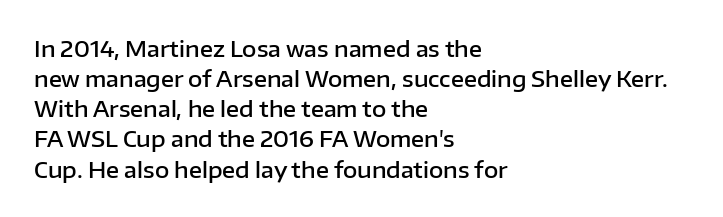
The rows are spaced the way most documents space them. Default kerning and tracking; the words read as compact shapes. Reading down the block, your eye returns to a fixed left position each line. The lettering stays uniformly vertical, giving the passage a roman look. Set as a demibold, roughly 600 on the weight scale.
